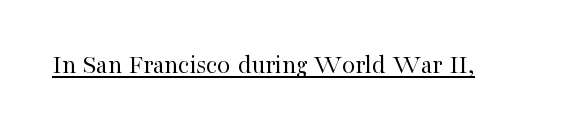
{"italic": "no", "bold": "no", "underline": "yes", "letter_spacing": "normal", "letter_spacing_em": 0.0, "glyph_px": 27}
